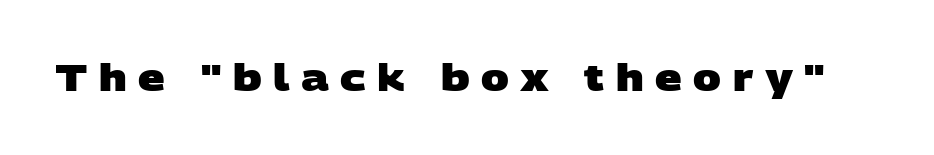
Q: Is the text bold? A: Yes.
Q: Is the typeface a serif or a sans-serif typeface? A: Sans-serif.
Q: Is the text underlined? A: No.
Q: Is the spacing between letters normal or unusually wide? A: Unusually wide.
Q: Width (condensed, normal, or wide)? A: Wide.
Q: Stroke contrast? A: Low.
Q: x-height? A: Large.
Q: Monospaced? A: No.
